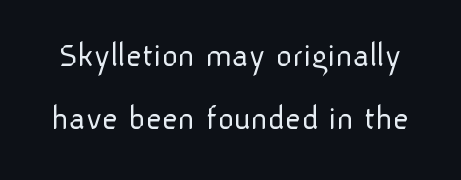
Do the letters lean? They stand straight. Stem width sits at or under what a default text font uses. These lines are composed in type without serifs. The passage shown is typed in a proportional face where columns would drift.
